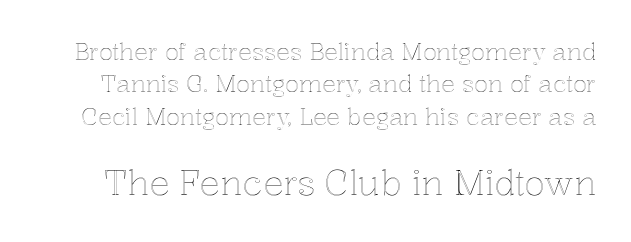
The image shows 34 px text type, upright; set normal line spacing (1.41x), normal letter spacing, not underlined; the second (bottom) block is 1.48x larger; a medium x-height.
